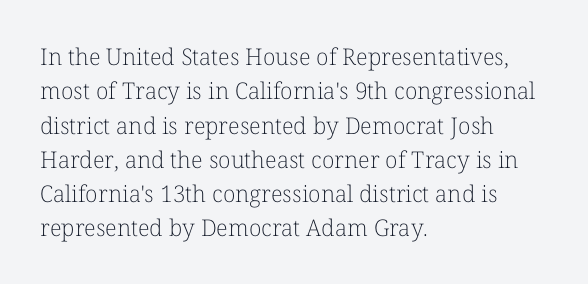
{"italic": "no", "bold": "no", "underline": "no", "align": "left", "line_spacing": "normal", "line_spacing_ratio": 1.49, "letter_spacing": "normal", "letter_spacing_em": 0.0, "glyph_px": 23}
